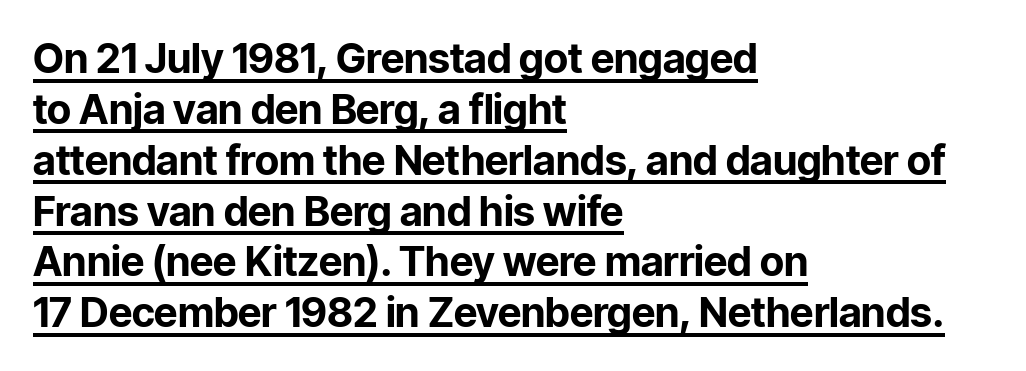
{"serif": "no", "italic": "no", "bold": "yes", "weight": "bold", "width": "normal", "stroke_contrast": "low", "x_height": "medium", "monospaced": "no", "underline": "yes", "align": "left", "line_spacing_ratio": 1.24, "letter_spacing": "normal", "letter_spacing_em": 0.0, "glyph_px": 41}
